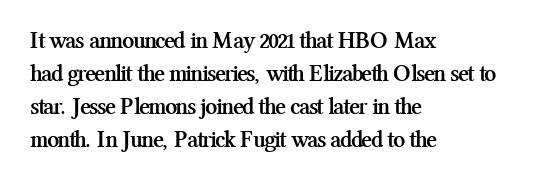
The tracking reads as untouched default to a designer's eye. Check the space under the baseline: it is left empty. The letters stand straight up with perfectly vertical stems. Each line starts at the same left margin while the right side varies. Weight check: bold — yes, fully. These lines sit exactly where default settings would place them.
